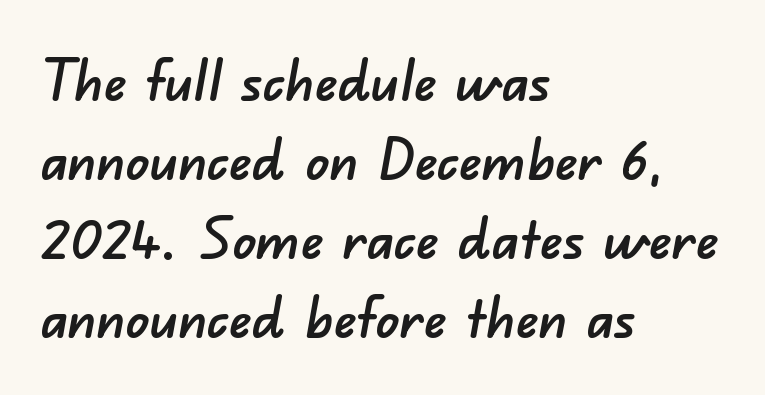
{"serif": "no", "width": "normal", "stroke_contrast": "low", "x_height": "small", "monospaced": "no", "underline": "no", "align": "left", "line_spacing": "normal", "line_spacing_ratio": 1.36, "letter_spacing": "normal", "letter_spacing_em": 0.0, "glyph_px": 58}
